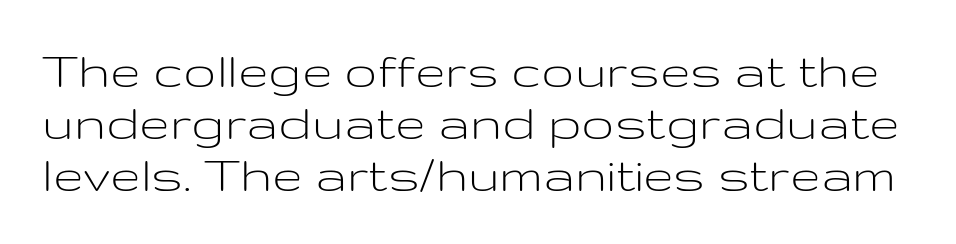
{"serif": "no", "italic": "no", "bold": "no", "weight": "light", "width": "wide", "stroke_contrast": "low", "x_height": "medium", "monospaced": "no", "underline": "no", "line_spacing": "tight", "line_spacing_ratio": 0.95, "letter_spacing": "normal", "letter_spacing_em": 0.0, "glyph_px": 55}
